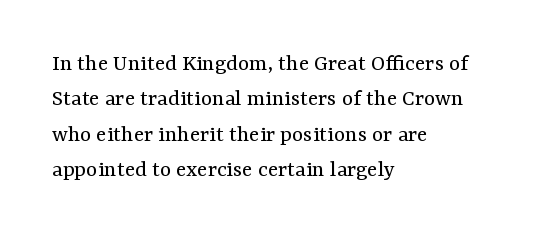
{"italic": "no", "bold": "no", "underline": "no", "align": "left", "line_spacing": "normal", "line_spacing_ratio": 1.47, "letter_spacing": "normal", "letter_spacing_em": 0.0, "glyph_px": 24}
